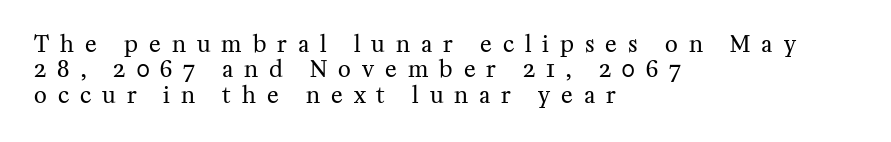
Each line starts at the same left margin while the right side varies. Substantial extra tracking has been applied to these lines. Descenders are the only things crossing below the line. Heaviness? Minimal to ordinary, like unemphasized prose. A typesetter would mark this as roman, not italic. The leading is snug, giving the passage a crowded texture.
